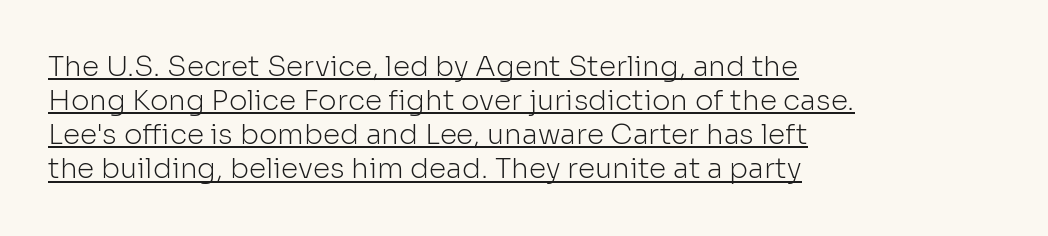
Q: Is the text bold? A: No.
Q: Is the text italic (slanted)? A: No, it is upright.
Q: Is the typeface a serif or a sans-serif typeface? A: Sans-serif.
Q: Is the text underlined? A: Yes.
Q: How is the paragraph aligned? A: Left-aligned.
Q: Is the spacing between letters normal or unusually wide? A: Normal.
Q: Width (condensed, normal, or wide)? A: Normal.
Q: Stroke contrast? A: Low.
Q: x-height? A: Medium.
Q: Monospaced? A: No.
